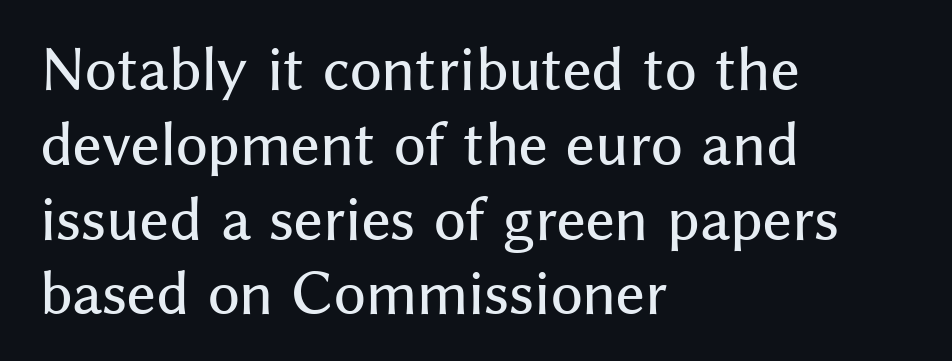
{"serif": "no", "italic": "no", "width": "normal", "stroke_contrast": "medium", "x_height": "medium", "monospaced": "no", "underline": "no", "align": "left", "line_spacing": "normal", "line_spacing_ratio": 1.36, "letter_spacing": "normal", "letter_spacing_em": 0.0, "glyph_px": 55}
